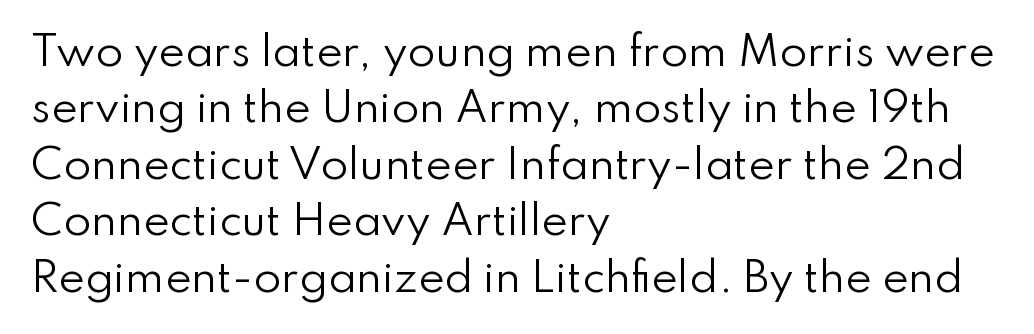
The image shows 40 px regular-weight sans-serif type, upright; set left-aligned, normal line spacing (1.41x), normal letter spacing, not underlined; low stroke contrast and a small x-height.
